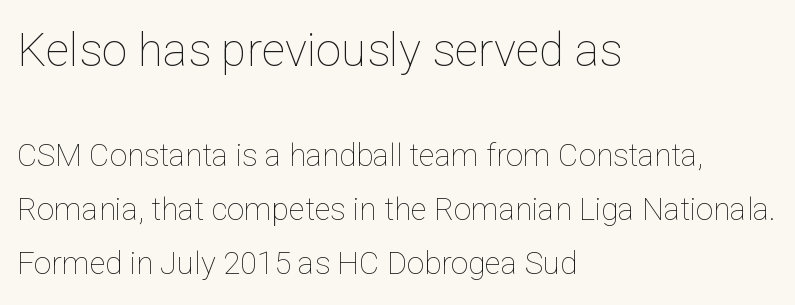
The face looks like a standard text weight, possibly lighter. The face used here is rendered with its standard letterfit. The composition opens big and finishes small. The letters advance in unequal steps, a hallmark of proportional type.
